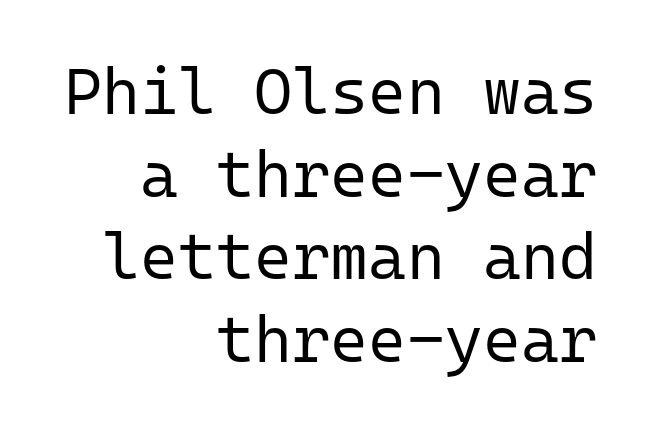
Notice how the stems are strictly vertical — no italics here. The text block is weighted toward the right margin, trailing off unevenly leftward. Looks like terminal output: every glyph gets an equal slot. The letters carry no serifs — their stems end cleanly without finishing strokes. The words here are not underlined. Is this a heavy cut? Hardly; it is regular or lighter.
